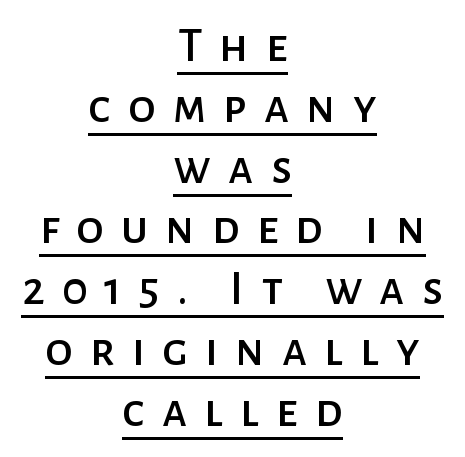
{"serif": "no", "italic": "no", "width": "normal", "stroke_contrast": "low", "x_height": "medium", "monospaced": "no", "underline": "yes", "align": "center", "line_spacing_ratio": 1.24, "letter_spacing": "wide", "letter_spacing_em": 0.35, "glyph_px": 49}
